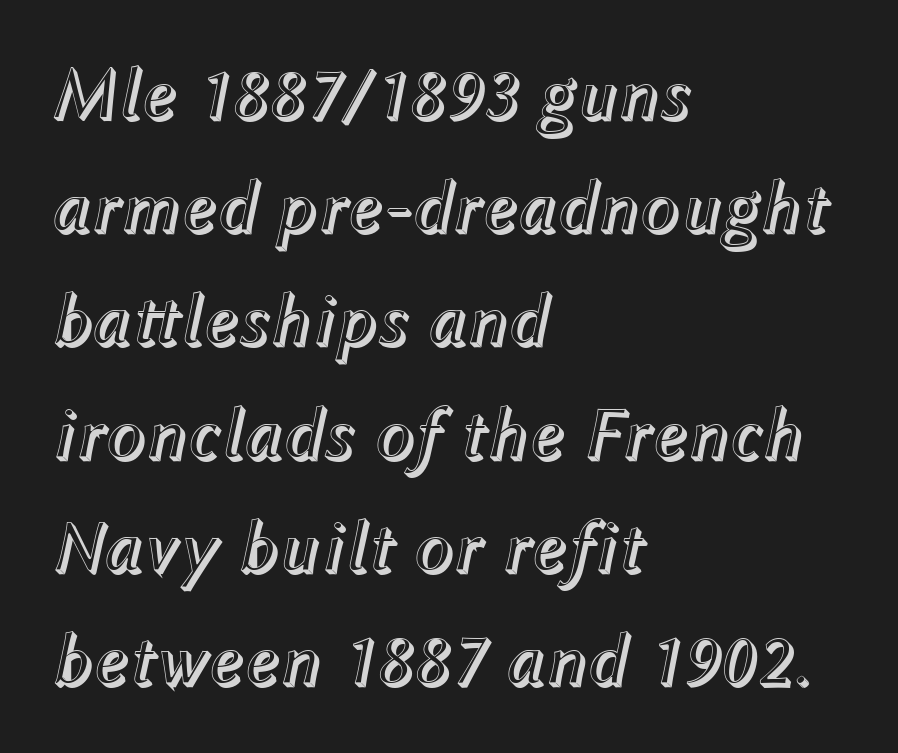
Q: Is the text italic (slanted)? A: Yes, it leans right by about 12 degrees.
Q: Is the text underlined? A: No.
Q: How is the paragraph aligned? A: Left-aligned.
Q: Is the spacing between letters normal or unusually wide? A: Normal.
Q: Is the spacing between lines tight, normal or loose? A: Normal.
Q: Width (condensed, normal, or wide)? A: Normal.
Q: x-height? A: Medium.
Q: Monospaced? A: No.
